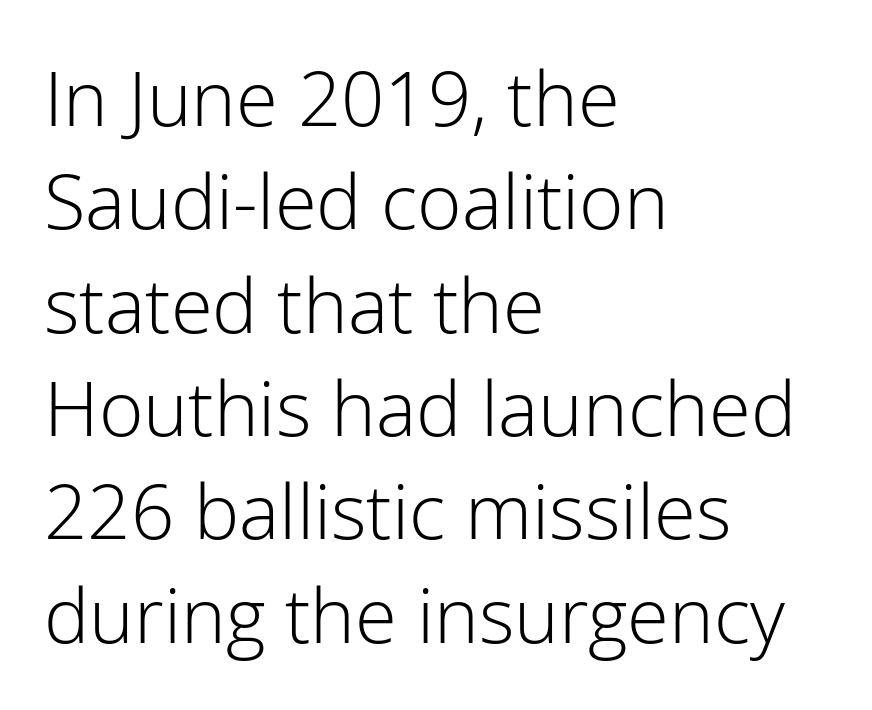
The image shows 76 px light sans-serif type, upright; set left-aligned, normal line spacing (1.36x), normal letter spacing, not underlined; low stroke contrast and a medium x-height.
